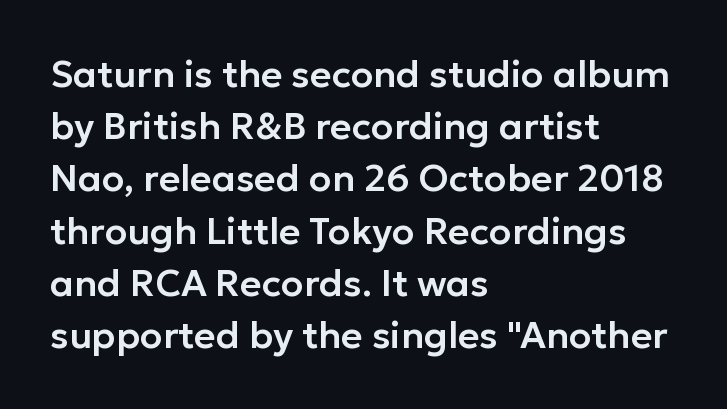
{"serif": "no", "italic": "no", "width": "normal", "stroke_contrast": "low", "x_height": "medium", "monospaced": "no", "underline": "no", "align": "left", "line_spacing": "normal", "line_spacing_ratio": 1.41, "letter_spacing": "normal", "letter_spacing_em": 0.0, "glyph_px": 37}
